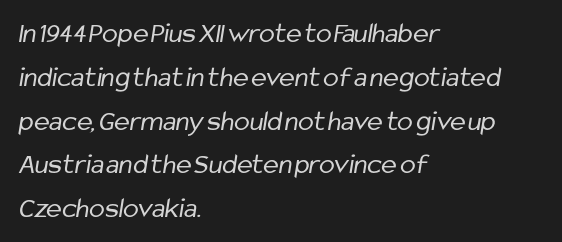
Q: Is the text bold? A: No.
Q: Is the typeface a serif or a sans-serif typeface? A: Sans-serif.
Q: Is the text underlined? A: No.
Q: How is the paragraph aligned? A: Left-aligned.
Q: Is the spacing between letters normal or unusually wide? A: Normal.
Q: Is the spacing between lines tight, normal or loose? A: Normal.
Q: Width (condensed, normal, or wide)? A: Condensed.
Q: Stroke contrast? A: Low.
Q: x-height? A: Medium.
Q: Monospaced? A: No.
